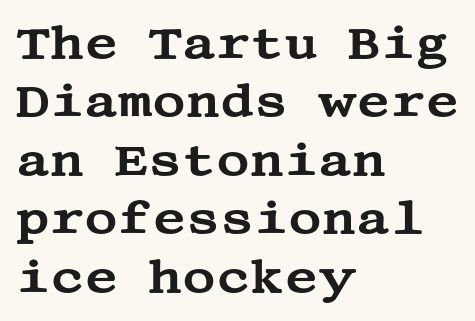
The image shows 46 px wide serif type, upright; set left-aligned, normal line spacing (1.27x), normal letter spacing, not underlined; medium stroke contrast and a large x-height.
